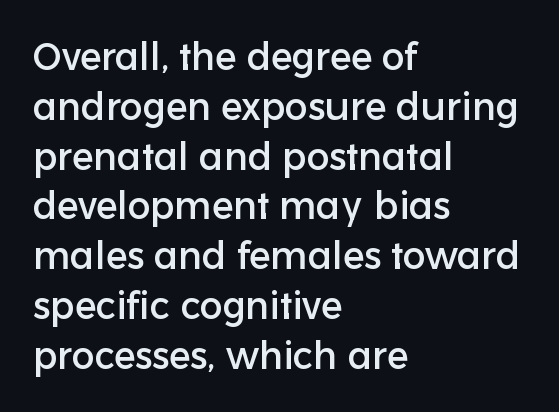
Q: Is the text italic (slanted)? A: No, it is upright.
Q: Is the typeface a serif or a sans-serif typeface? A: Sans-serif.
Q: Is the text underlined? A: No.
Q: How is the paragraph aligned? A: Left-aligned.
Q: Is the spacing between letters normal or unusually wide? A: Normal.
Q: Is the spacing between lines tight, normal or loose? A: Normal.
Q: Width (condensed, normal, or wide)? A: Normal.
Q: Stroke contrast? A: Low.
Q: x-height? A: Medium.
Q: Monospaced? A: No.
